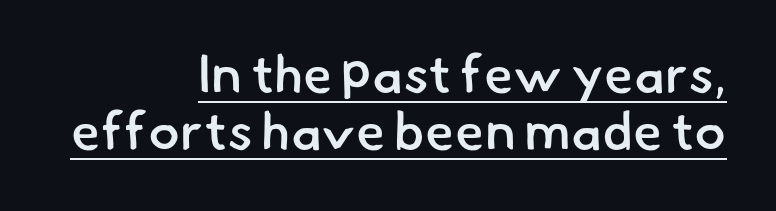
In CSS terms this would be text-align: right. A continuous stroke trails under the words, as in a hyperlink. Tightly led — the rows are bunched. The face used here is a sans, in the tradition of grotesques and geometrics. The letters advance in unequal steps, a hallmark of proportional type. The passage shown has conventional tracking throughout.
